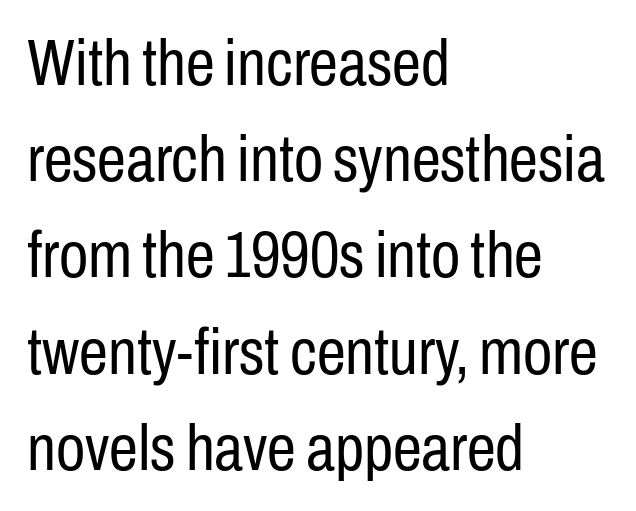
{"serif": "no", "italic": "no", "bold": "no", "weight": "regular", "width": "condensed", "stroke_contrast": "low", "x_height": "medium", "monospaced": "no", "underline": "no", "align": "left", "line_spacing": "normal", "line_spacing_ratio": 1.48, "letter_spacing": "normal", "letter_spacing_em": 0.0, "glyph_px": 65}
